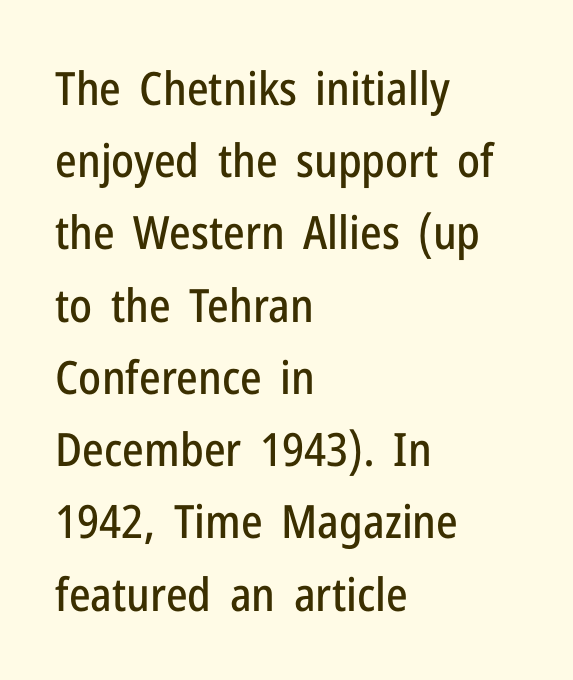
{"serif": "no", "italic": "no", "width": "condensed", "stroke_contrast": "low", "x_height": "medium", "monospaced": "no", "underline": "no", "align": "left", "line_spacing": "normal", "line_spacing_ratio": 1.57, "letter_spacing": "normal", "letter_spacing_em": 0.0, "glyph_px": 46}
